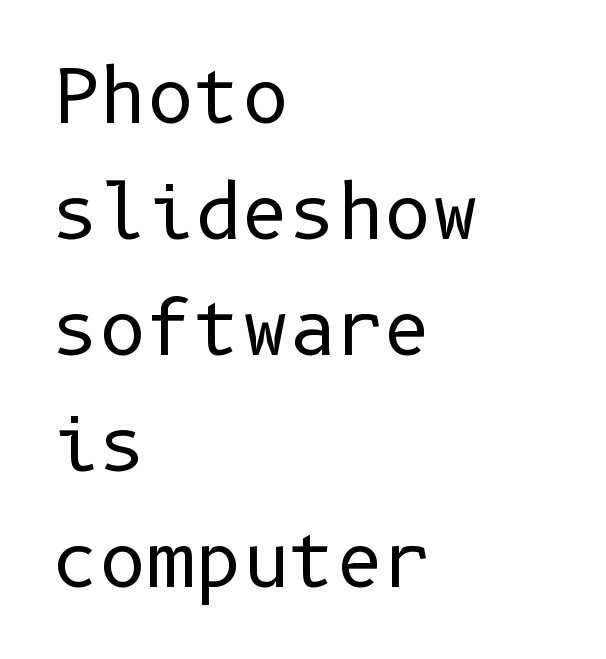
The image shows 73 px regular-weight sans-serif type, upright; set left-aligned, normal line spacing (1.59x), normal letter spacing, not underlined; low stroke contrast and a medium x-height.
